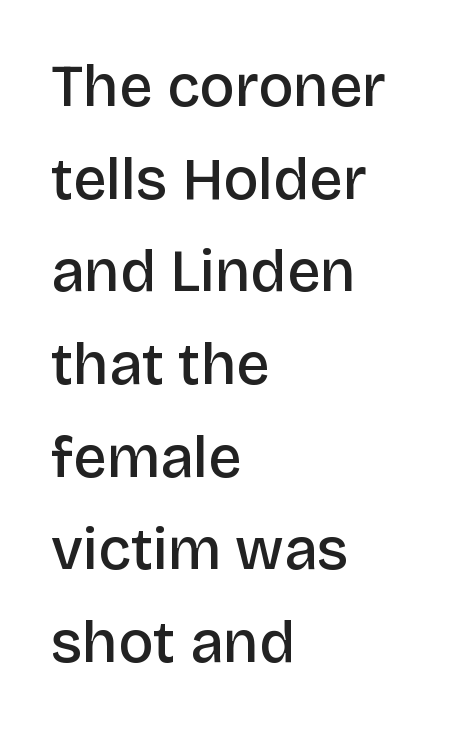
{"serif": "no", "italic": "no", "bold": "semi", "weight": "semibold", "width": "normal", "stroke_contrast": "low", "x_height": "large", "monospaced": "no", "underline": "no", "align": "left", "line_spacing": "normal", "line_spacing_ratio": 1.57, "letter_spacing": "normal", "letter_spacing_em": 0.0, "glyph_px": 59}
